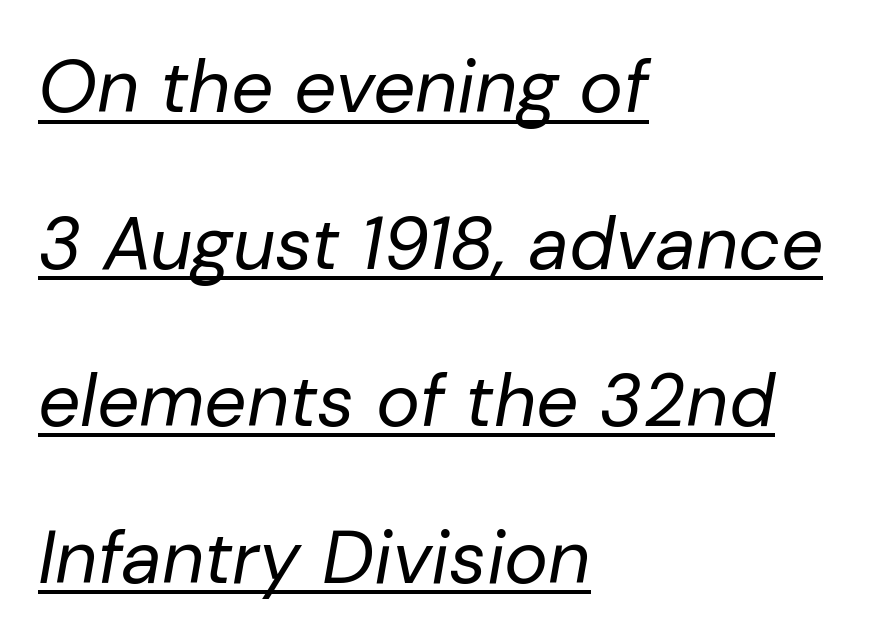
{"italic": "yes", "lean": "right", "slant_degrees": 10, "bold": "no", "weight": "regular", "width": "normal", "stroke_contrast": "low", "x_height": "medium", "monospaced": "no", "underline": "yes", "align": "left", "line_spacing": "loose", "line_spacing_ratio": 2.12, "letter_spacing": "normal", "letter_spacing_em": 0.0, "glyph_px": 74}
